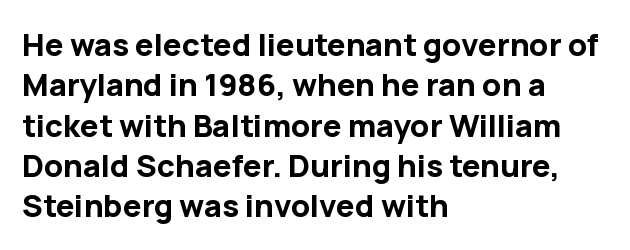
Q: Is the text bold? A: Yes.
Q: Is the text italic (slanted)? A: No, it is upright.
Q: Is the typeface a serif or a sans-serif typeface? A: Sans-serif.
Q: Is the text underlined? A: No.
Q: How is the paragraph aligned? A: Left-aligned.
Q: Is the spacing between letters normal or unusually wide? A: Normal.
Q: Is the spacing between lines tight, normal or loose? A: Normal.
Q: Width (condensed, normal, or wide)? A: Normal.
Q: Stroke contrast? A: Low.
Q: x-height? A: Medium.
Q: Monospaced? A: No.
